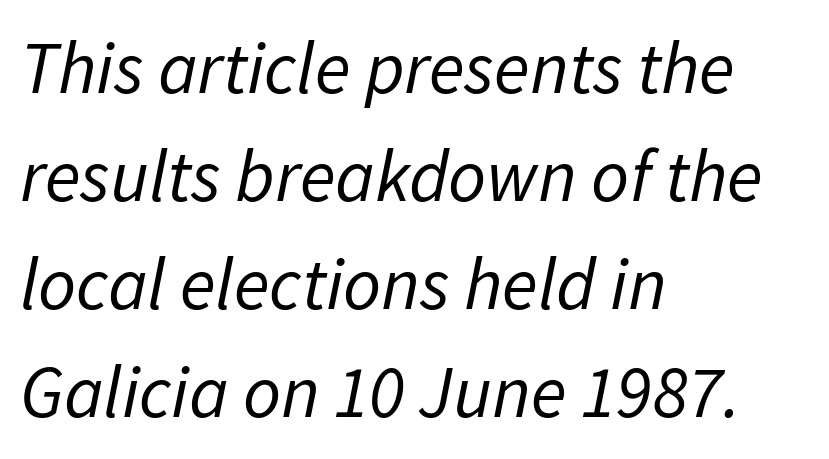
Q: Is the text bold? A: No.
Q: Is the text italic (slanted)? A: Yes, it leans right by about 11 degrees.
Q: Is the text underlined? A: No.
Q: How is the paragraph aligned? A: Left-aligned.
Q: Is the spacing between letters normal or unusually wide? A: Normal.
Q: Is the spacing between lines tight, normal or loose? A: Normal.
Q: Width (condensed, normal, or wide)? A: Normal.
Q: Stroke contrast? A: Low.
Q: x-height? A: Medium.
Q: Monospaced? A: No.
